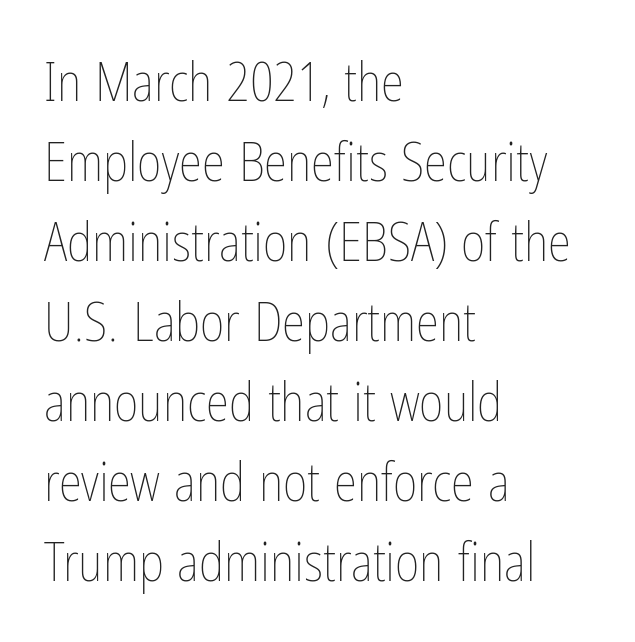
{"italic": "no", "bold": "no", "weight": "thin", "width": "condensed", "stroke_contrast": "low", "x_height": "medium", "monospaced": "no", "underline": "no", "align": "left", "line_spacing": "normal", "line_spacing_ratio": 1.51, "letter_spacing": "normal", "letter_spacing_em": 0.0, "glyph_px": 53}
